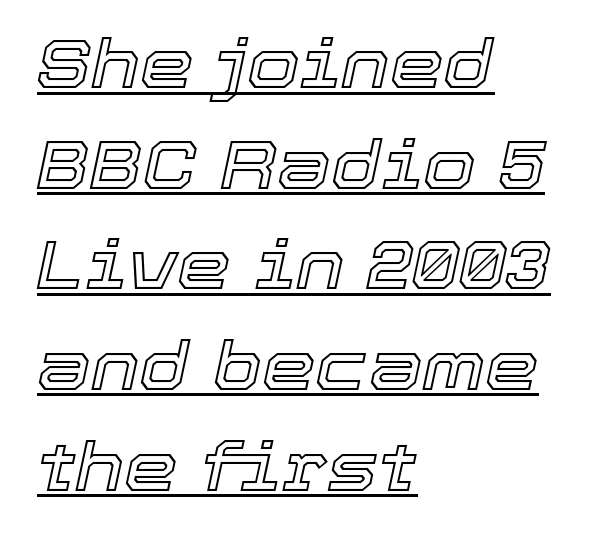
The image shows 68 px text type, italic (leaning right); set left-aligned, normal line spacing (1.48x), normal letter spacing, underlined; a medium x-height.
